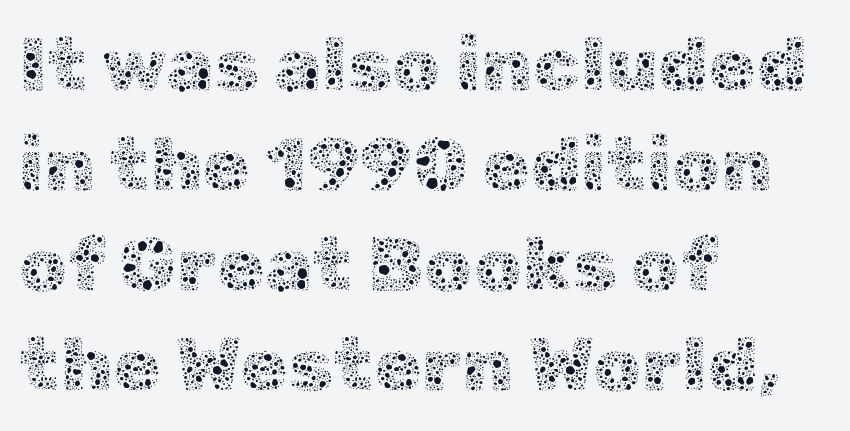
Q: Is the text bold? A: No.
Q: Is the text italic (slanted)? A: No, it is upright.
Q: Is the text underlined? A: No.
Q: How is the paragraph aligned? A: Left-aligned.
Q: Is the spacing between letters normal or unusually wide? A: Normal.
Q: Is the spacing between lines tight, normal or loose? A: Normal.
Q: Width (condensed, normal, or wide)? A: Normal.
Q: x-height? A: Medium.
Q: Monospaced? A: No.
